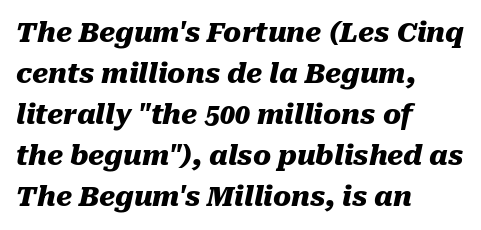
Q: Is the text bold? A: Yes.
Q: Is the text italic (slanted)? A: Yes, it leans right by about 10 degrees.
Q: Is the text underlined? A: No.
Q: How is the paragraph aligned? A: Left-aligned.
Q: Is the spacing between letters normal or unusually wide? A: Normal.
Q: Is the spacing between lines tight, normal or loose? A: Normal.
